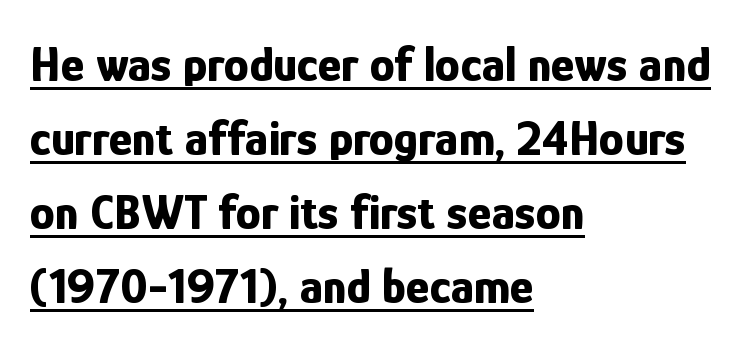
The image shows 50 px bold, condensed sans-serif type, upright; set left-aligned, normal line spacing (1.48x), normal letter spacing, underlined; low stroke contrast and a medium x-height.
